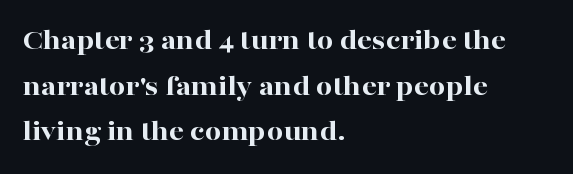
{"serif": "yes", "italic": "no", "bold": "yes", "weight": "bold", "width": "wide", "stroke_contrast": "high", "x_height": "medium", "monospaced": "no", "underline": "no", "align": "left", "line_spacing": "normal", "line_spacing_ratio": 1.57, "letter_spacing": "normal", "letter_spacing_em": 0.0, "glyph_px": 29}
